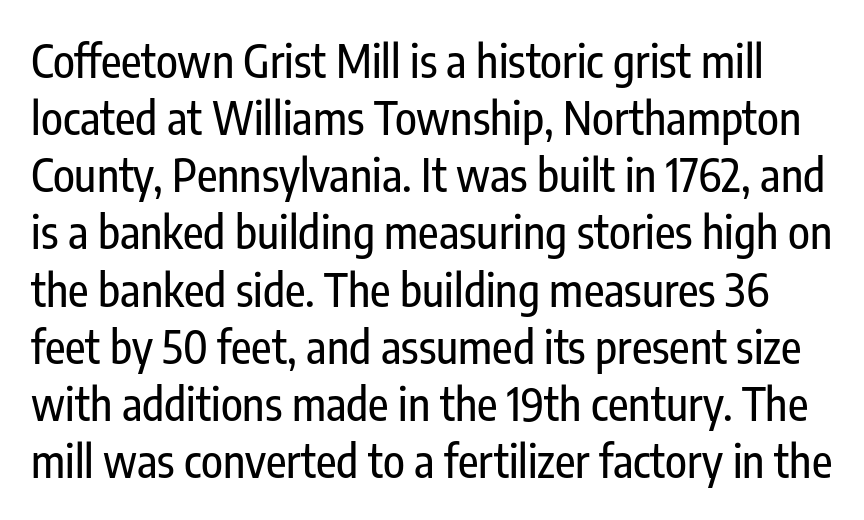
Do the characters align in a grid? No, the font is proportional. Regarding serifs, this sample does without them. A bare baseline throughout the passage. Tracking here is standard; glyphs follow each other at the usual distance. The rows are spaced the way most documents space them. The letters stand upright; this is a roman face.
